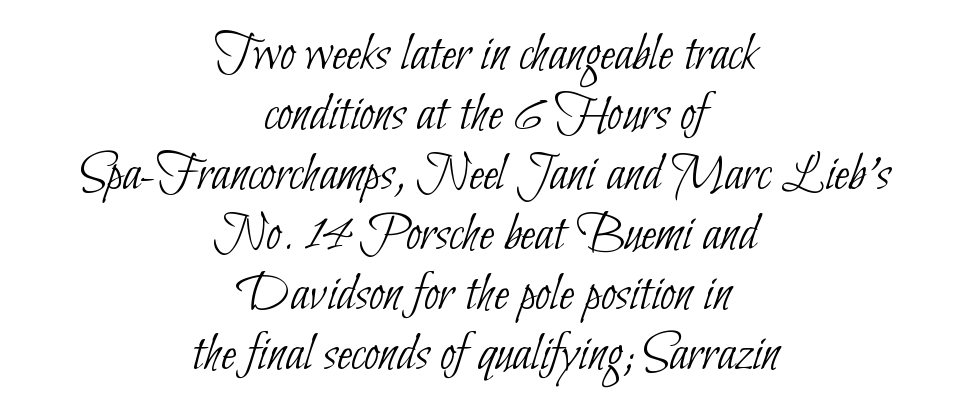
The image shows 55 px thin, condensed sans-serif type; set centered, tight line spacing (1.09x), normal letter spacing, not underlined; low stroke contrast and a small x-height.
